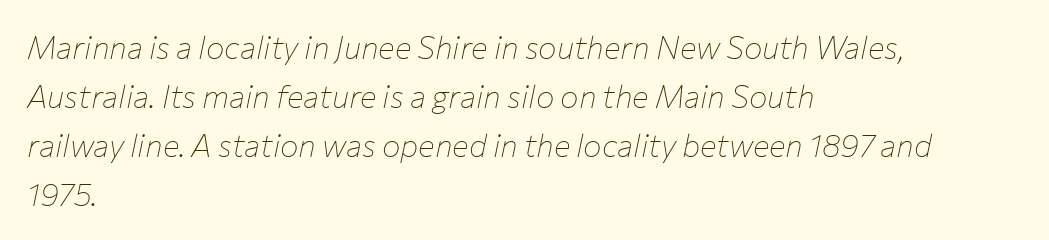
{"italic": "yes", "lean": "right", "slant_degrees": 12, "bold": "no", "weight": "thin", "width": "normal", "stroke_contrast": "low", "x_height": "medium", "monospaced": "no", "underline": "no", "align": "left", "line_spacing": "normal", "line_spacing_ratio": 1.58, "letter_spacing": "normal", "letter_spacing_em": 0.0, "glyph_px": 31}
